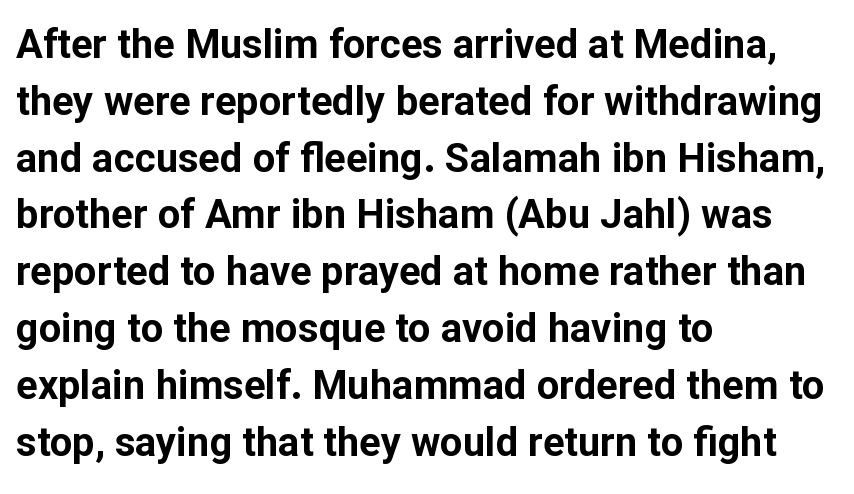
Type without underlining. Notice how thick the strokes are: this is what a full bold looks like. Spacing verdict: proportional, widths tailored to each character. Stroke terminals: plain, sans-serif. Visually the block forms a straight wall on the left and a jagged coastline on the right. Italic? Not at all — the glyphs are vertical.
